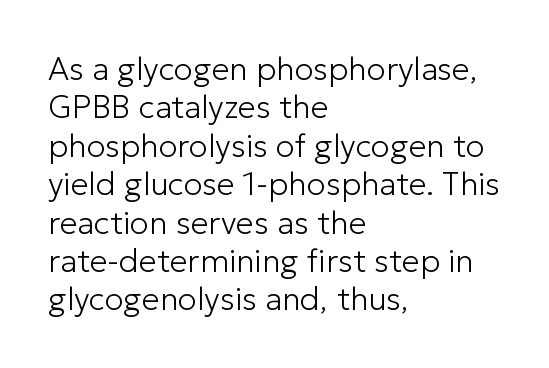
{"serif": "no", "italic": "no", "bold": "no", "weight": "light", "width": "normal", "stroke_contrast": "low", "x_height": "medium", "monospaced": "no", "underline": "no", "align": "left", "line_spacing_ratio": 1.2, "letter_spacing": "normal", "letter_spacing_em": 0.0, "glyph_px": 32}
